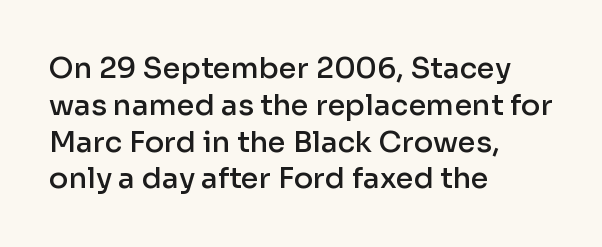
The glyphs are unaccompanied by any horizontal stroke below them. Short and long lines alike share a common starting point at left. Nothing sits at the stroke ends, so this counts as sans-serif. The letters sit at their default tracking, neither squeezed nor spread. The axis of the letterforms is exactly vertical.
